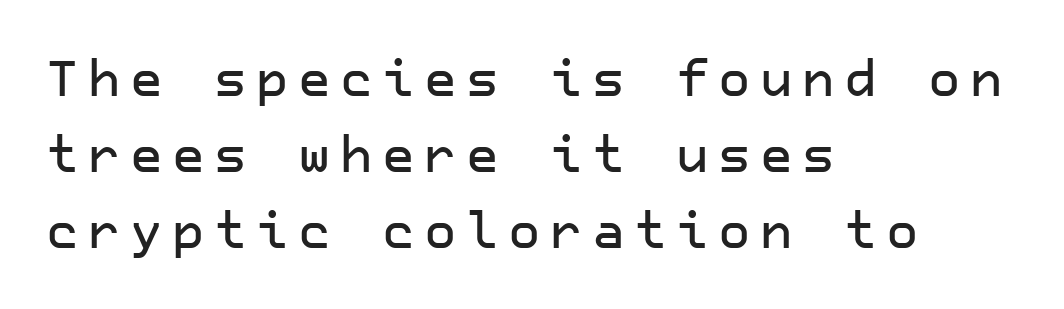
The image shows 50 px sans-serif type, upright; set left-aligned, normal line spacing (1.52x), not underlined; low stroke contrast and a medium x-height.
